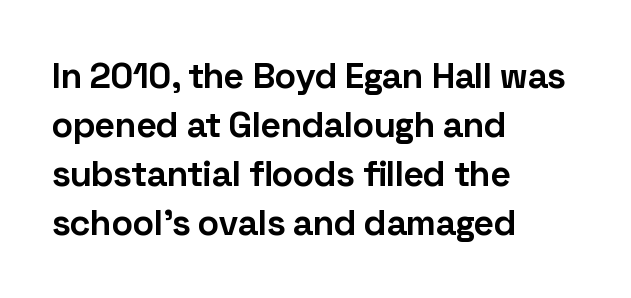
The image shows 36 px bold sans-serif type, upright; set left-aligned, normal line spacing (1.36x), normal letter spacing, not underlined; low stroke contrast and a medium x-height.
